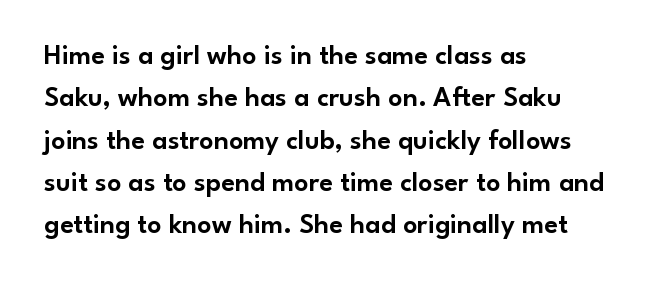
Tracking value appears to be zero — textbook default spacing. Character widths vary here, with narrow letters taking less room than wide ones. The specimen reads as upright at a glance. Examine the stroke ends and you'll find no serifs. Check under the words: just untouched page. The vertical gap from one line to the next is medium.
